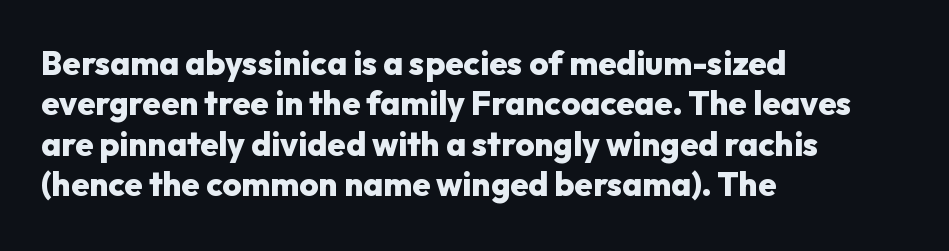
Q: Is the text bold? A: Yes.
Q: Is the text italic (slanted)? A: No, it is upright.
Q: Is the typeface a serif or a sans-serif typeface? A: Sans-serif.
Q: Is the text underlined? A: No.
Q: How is the paragraph aligned? A: Left-aligned.
Q: Is the spacing between letters normal or unusually wide? A: Normal.
Q: Width (condensed, normal, or wide)? A: Normal.
Q: Stroke contrast? A: Low.
Q: x-height? A: Medium.
Q: Monospaced? A: No.
